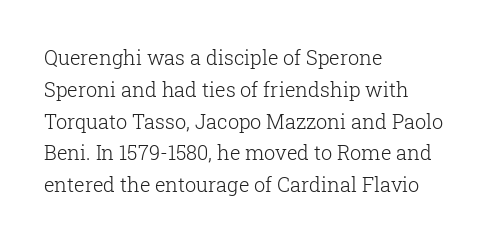
Q: Is the text bold? A: No.
Q: Is the text italic (slanted)? A: No, it is upright.
Q: Is the text underlined? A: No.
Q: How is the paragraph aligned? A: Left-aligned.
Q: Is the spacing between letters normal or unusually wide? A: Normal.
Q: Is the spacing between lines tight, normal or loose? A: Normal.
